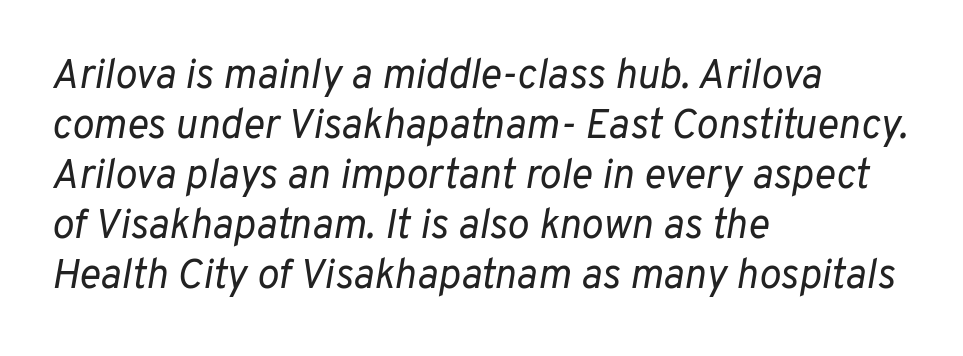
Q: Is the text bold? A: No.
Q: Is the text italic (slanted)? A: Yes, it leans right by about 10 degrees.
Q: Is the text underlined? A: No.
Q: How is the paragraph aligned? A: Left-aligned.
Q: Is the spacing between letters normal or unusually wide? A: Normal.
Q: Width (condensed, normal, or wide)? A: Normal.
Q: Stroke contrast? A: Low.
Q: x-height? A: Medium.
Q: Monospaced? A: No.
